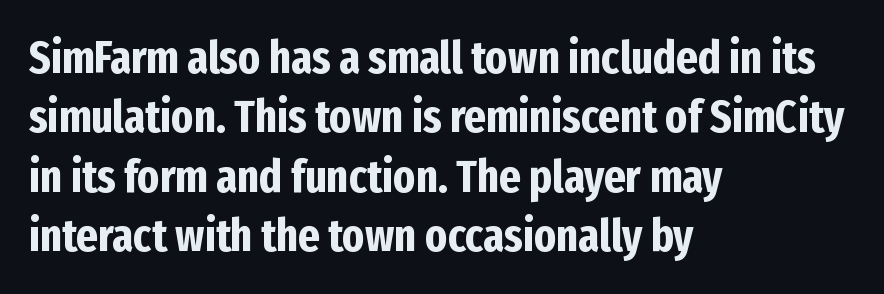
{"serif": "no", "italic": "no", "bold": "yes", "weight": "bold", "width": "condensed", "stroke_contrast": "low", "x_height": "medium", "monospaced": "no", "underline": "no", "align": "left", "line_spacing": "normal", "line_spacing_ratio": 1.29, "letter_spacing": "normal", "letter_spacing_em": 0.0, "glyph_px": 46}
